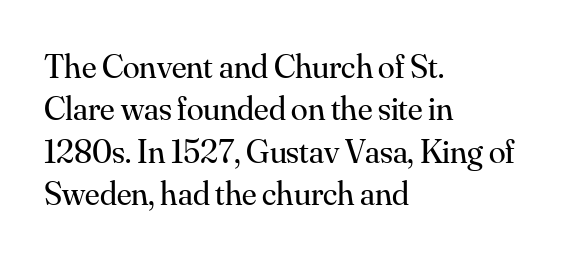
The image shows 34 px regular-weight serif type, upright; set left-aligned, normal line spacing (1.25x), normal letter spacing, not underlined; medium stroke contrast and a small x-height.
